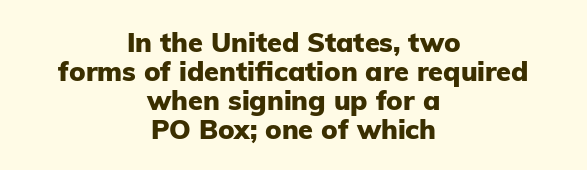
Q: Is the text bold? A: Yes.
Q: Is the text italic (slanted)? A: No, it is upright.
Q: Is the text underlined? A: No.
Q: How is the paragraph aligned? A: Centered.
Q: Is the spacing between letters normal or unusually wide? A: Normal.
Q: Is the spacing between lines tight, normal or loose? A: Tight.
